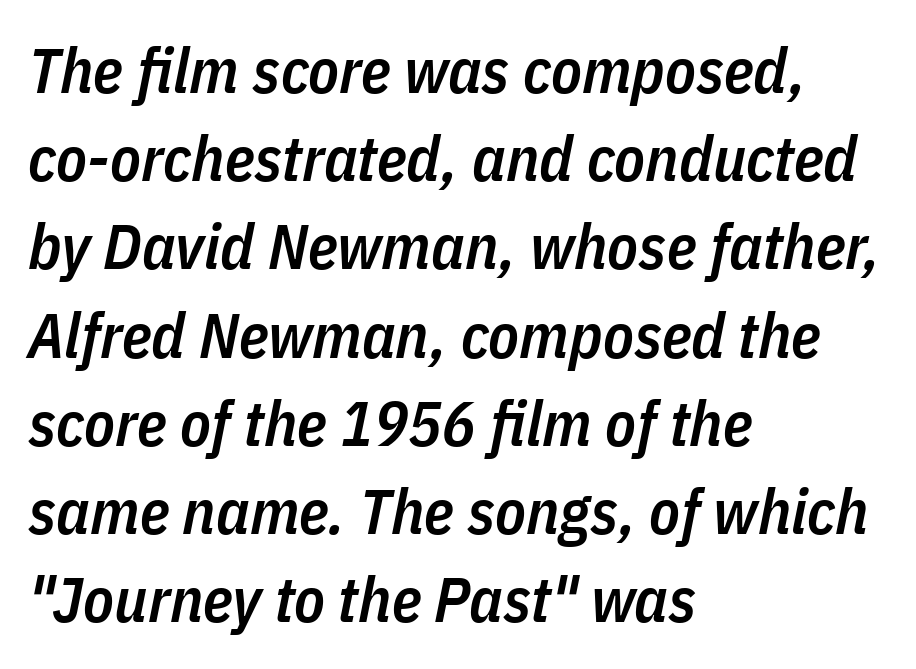
Q: Is the text bold? A: Semi-bold.
Q: Is the text italic (slanted)? A: Yes, it leans right by about 11 degrees.
Q: Is the text underlined? A: No.
Q: How is the paragraph aligned? A: Left-aligned.
Q: Is the spacing between letters normal or unusually wide? A: Normal.
Q: Is the spacing between lines tight, normal or loose? A: Normal.
Q: Width (condensed, normal, or wide)? A: Condensed.
Q: Stroke contrast? A: Low.
Q: x-height? A: Medium.
Q: Monospaced? A: No.
